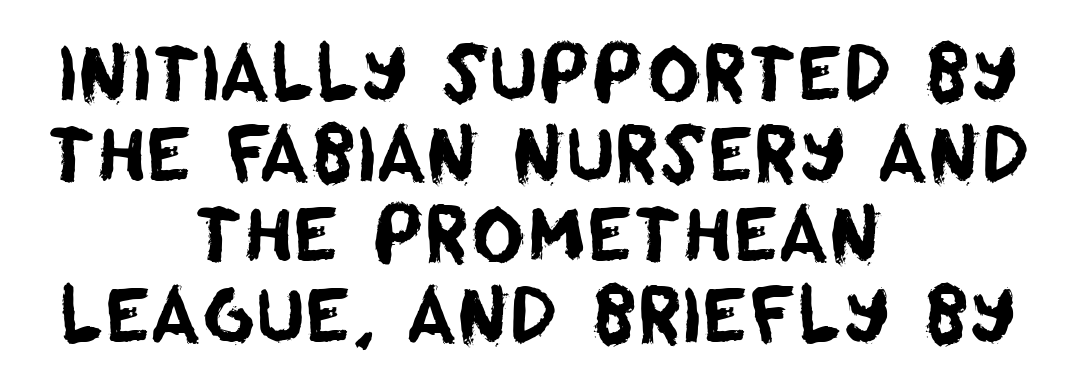
The line texture is even and compact thanks to regular tracking. The gap between lines stays unmarked. The rag falls on both sides of this text block equally. Nope, no serifs anywhere on these letters. This sample trades vertical openness for compactness between lines. Character widths vary here, with narrow letters taking less room than wide ones.
